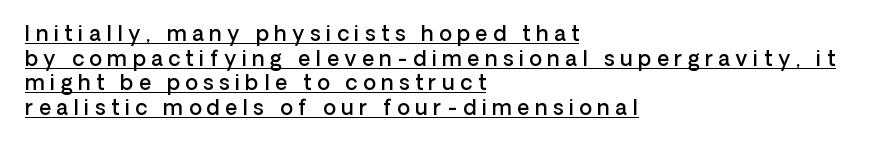
The face used here is a semibold: visibly heavier than regular, lighter than bold. The letters stand upright; this is a roman face. A baseline rule has been typeset under these characters. Left-aligned paragraph, ragged on the right. You could only call the tracking loose — the letters float apart.
